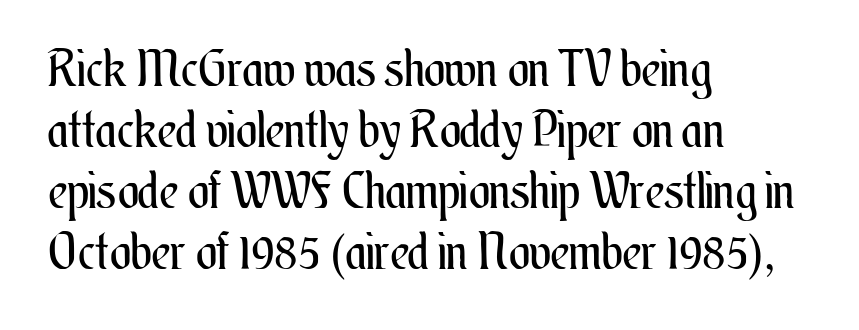
Q: Is the text bold? A: No.
Q: Is the text italic (slanted)? A: No, it is upright.
Q: Is the text underlined? A: No.
Q: How is the paragraph aligned? A: Left-aligned.
Q: Is the spacing between letters normal or unusually wide? A: Normal.
Q: Width (condensed, normal, or wide)? A: Condensed.
Q: Stroke contrast? A: Medium.
Q: x-height? A: Small.
Q: Monospaced? A: No.
